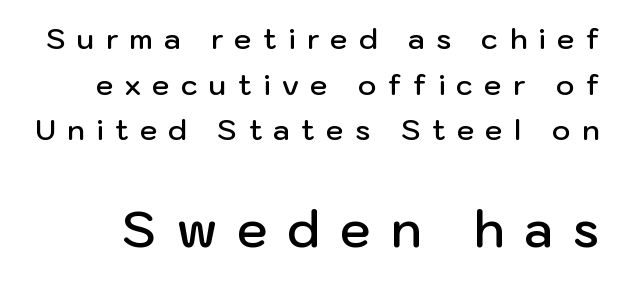
{"serif": "no", "italic": "no", "bold": "semi", "weight": "semibold", "width": "normal", "stroke_contrast": "low", "x_height": "medium", "monospaced": "no", "underline": "no", "line_spacing": "normal", "line_spacing_ratio": 1.63, "letter_spacing": "wide", "letter_spacing_em": 0.41, "larger_block": "second", "size_ratio": 1.75, "glyph_px": 49}
